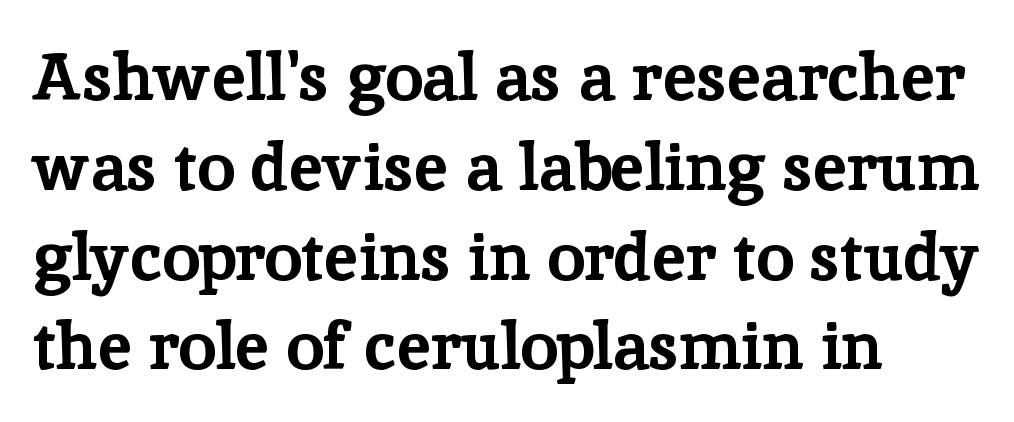
The image shows 67 px bold serif type, upright; set left-aligned, normal line spacing (1.34x), normal letter spacing, not underlined; low stroke contrast and a medium x-height.
